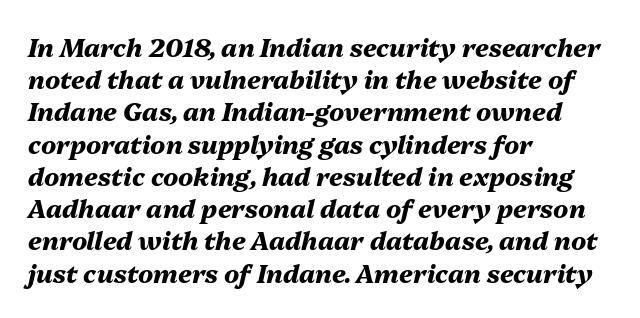
{"italic": "yes", "lean": "right", "slant_degrees": 13, "bold": "yes", "underline": "no", "align": "left", "line_spacing": "normal", "line_spacing_ratio": 1.29, "letter_spacing": "normal", "letter_spacing_em": 0.0, "glyph_px": 25}
